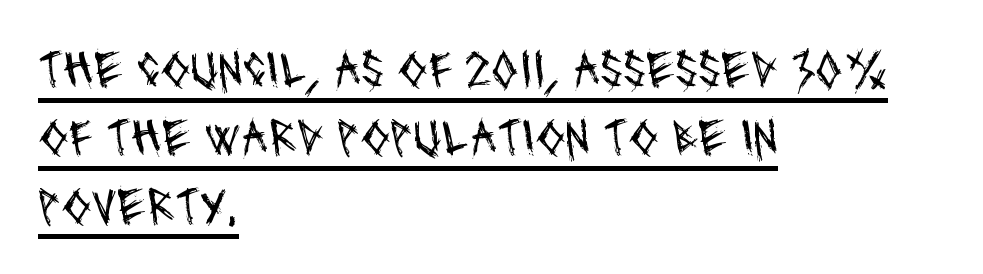
Looks like regular typesetting: each glyph gets only the width it needs. Caption: standard tracking, unaltered. Which margin do the lines hug? The left one — the right edge is uneven. In terms of letterform style, serifs are entirely absent.
